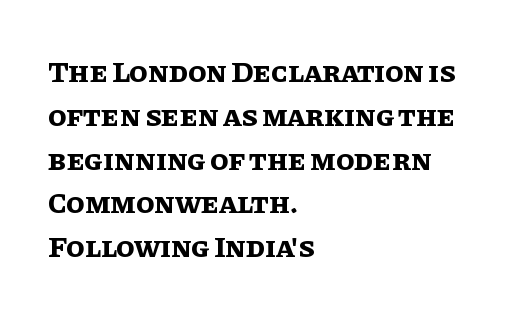
Casual observation: everything's shoved over to the left. These lines are rendered in a variable-pitch font. Nope, not italic — everything's standing straight. Tracking value appears to be zero — textbook default spacing. A typesetter would call this leading conventional body-copy spacing.
